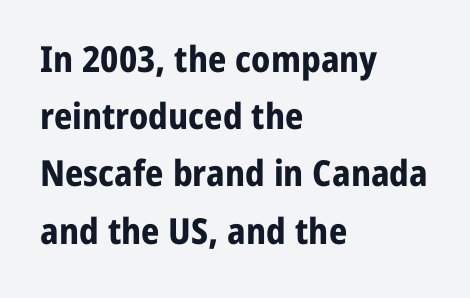
{"serif": "no", "italic": "no", "bold": "yes", "weight": "bold", "width": "normal", "stroke_contrast": "low", "x_height": "medium", "monospaced": "no", "underline": "no", "align": "left", "line_spacing": "normal", "line_spacing_ratio": 1.59, "letter_spacing": "normal", "letter_spacing_em": 0.0, "glyph_px": 36}
